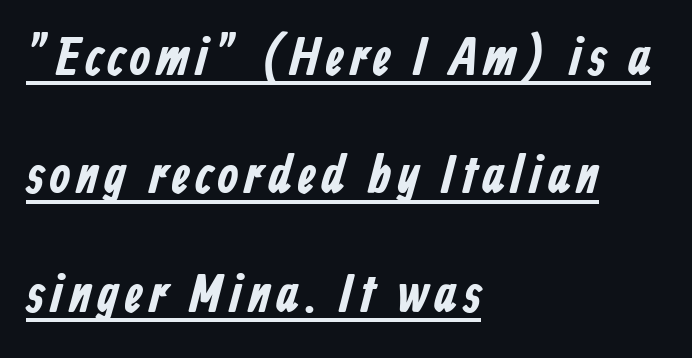
{"serif": "no", "bold": "yes", "weight": "bold", "width": "condensed", "stroke_contrast": "low", "x_height": "medium", "monospaced": "no", "underline": "yes", "align": "left", "line_spacing": "loose", "line_spacing_ratio": 2.19, "glyph_px": 54}
